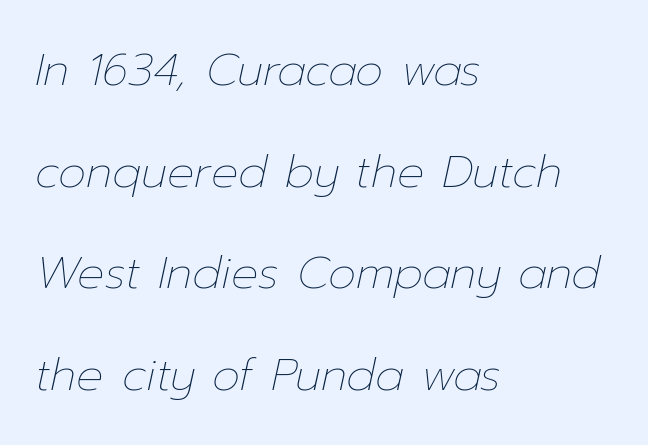
Q: Is the text bold? A: No.
Q: Is the text italic (slanted)? A: Yes, it leans right by about 12 degrees.
Q: Is the text underlined? A: No.
Q: How is the paragraph aligned? A: Left-aligned.
Q: Is the spacing between letters normal or unusually wide? A: Normal.
Q: Is the spacing between lines tight, normal or loose? A: Loose.
Q: Width (condensed, normal, or wide)? A: Normal.
Q: Stroke contrast? A: Low.
Q: x-height? A: Medium.
Q: Monospaced? A: No.
